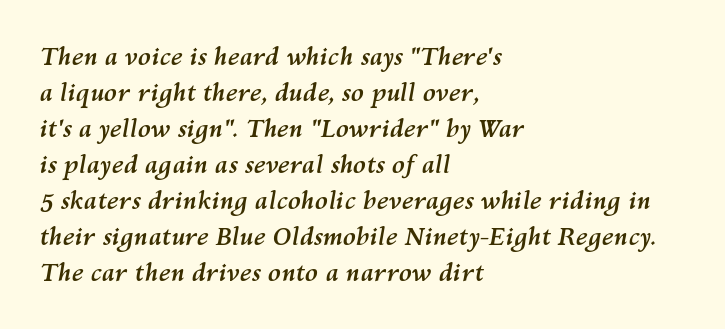
{"italic": "yes", "lean": "right", "slant_degrees": 10, "bold": "yes", "underline": "no", "align": "left", "line_spacing": "normal", "line_spacing_ratio": 1.5, "letter_spacing": "normal", "letter_spacing_em": 0.0, "glyph_px": 24}
